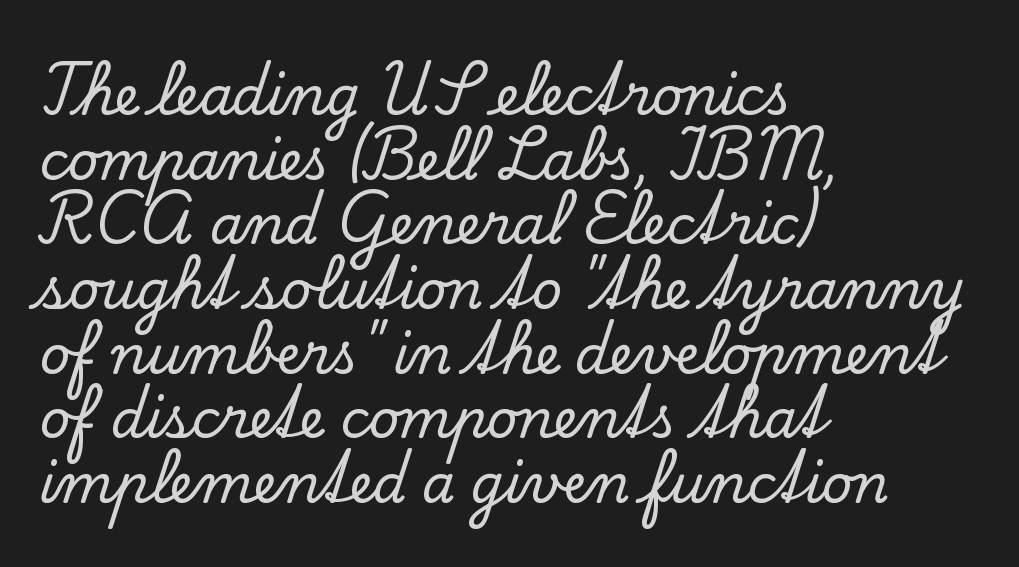
{"serif": "yes", "width": "normal", "stroke_contrast": "low", "x_height": "small", "monospaced": "no", "underline": "no", "align": "left", "line_spacing_ratio": 1.22, "letter_spacing": "normal", "letter_spacing_em": 0.0, "glyph_px": 53}
